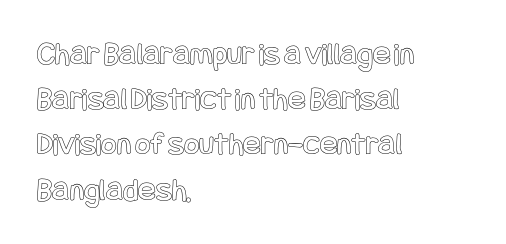
Glyph-to-glyph distance matches everyday printed text. This rendering uses left alignment, leaving the right contour irregular. Nobody drew a line under any word here. This block has exactly the height ordinary leading produces.
